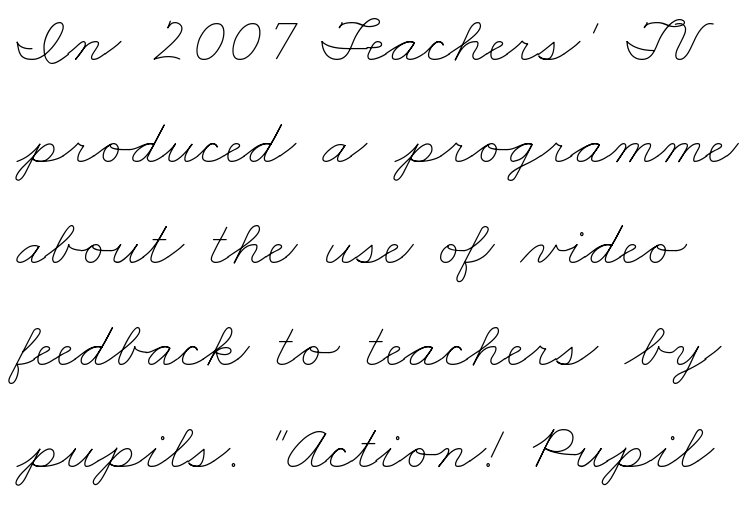
Q: Is the text bold? A: No.
Q: Is the text underlined? A: No.
Q: Is the spacing between letters normal or unusually wide? A: Normal.
Q: Is the spacing between lines tight, normal or loose? A: Normal.
Q: Width (condensed, normal, or wide)? A: Wide.
Q: Stroke contrast? A: Low.
Q: x-height? A: Small.
Q: Monospaced? A: No.
